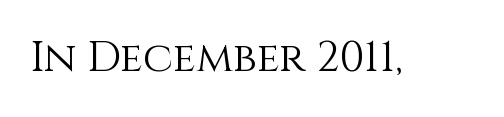
{"italic": "no", "bold": "no", "weight": "light", "width": "normal", "stroke_contrast": "medium", "x_height": "large", "monospaced": "no", "underline": "no", "letter_spacing": "normal", "letter_spacing_em": 0.0, "glyph_px": 42}
